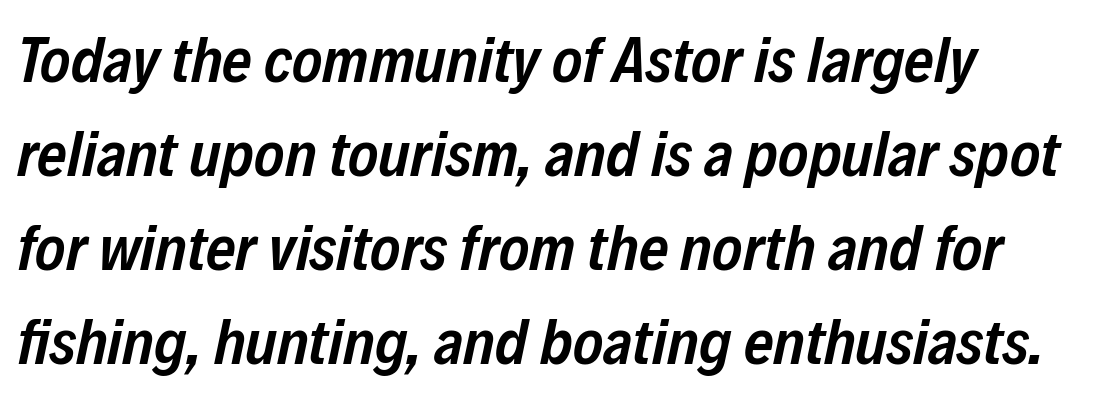
The image shows 64 px semibold, condensed type, italic (leaning right); set normal line spacing (1.47x), normal letter spacing, not underlined; low stroke contrast and a medium x-height.
